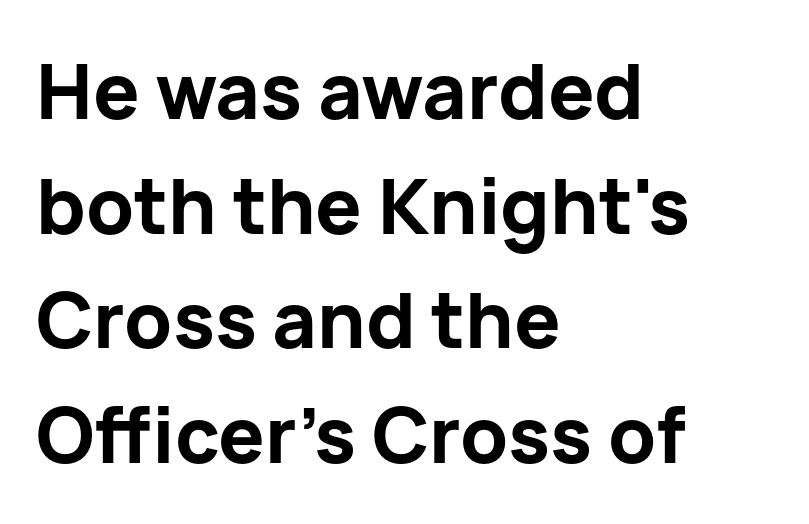
{"serif": "no", "italic": "no", "bold": "yes", "weight": "bold", "width": "normal", "stroke_contrast": "low", "x_height": "medium", "monospaced": "no", "underline": "no", "align": "left", "line_spacing": "normal", "line_spacing_ratio": 1.49, "letter_spacing": "normal", "letter_spacing_em": 0.0, "glyph_px": 77}
